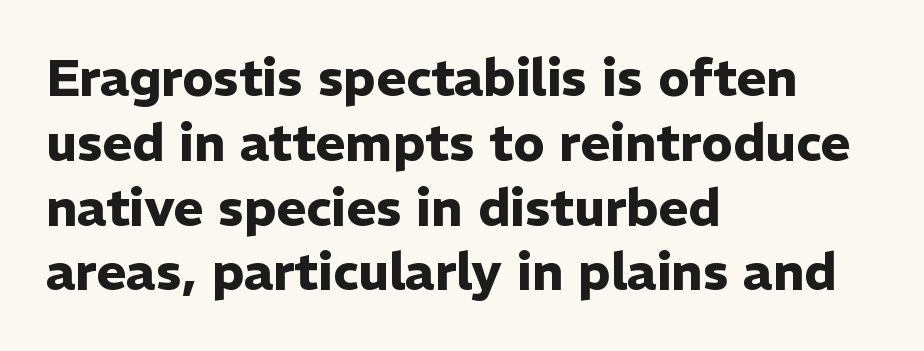
Italic? Not at all — the glyphs are vertical. Where is the straight margin? On the left. Check under the words: just untouched page. On the weight axis this lands at bold, roughly 700.
